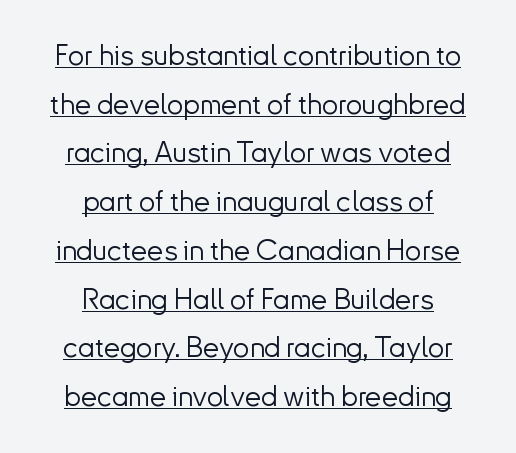
Compared with typical body copy, the letter spacing here is the same. Here the designer chose a conventional face with non-uniform glyph widths. Upright lettering throughout. Caption: face not bold, strokes unweighted. Caption: lettering with a line underneath. If you folded the block vertically in half, each line would mirror itself in length.
